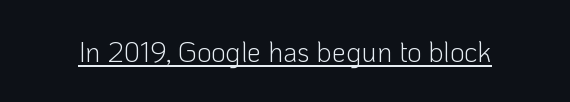
On a weight scale, this lands at 450 or below. Looks like regular typesetting: each glyph gets only the width it needs. Regarding serifs, this sample does without them. Posture: straight, roman, zero tilt. Every word sits above its own underline. This rendering leaves character spacing at its baseline value.
